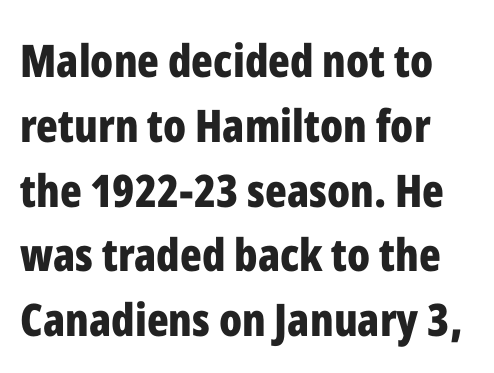
The image shows 45 px bold, condensed sans-serif type, upright; set normal line spacing (1.44x), normal letter spacing, not underlined; low stroke contrast and a medium x-height.
